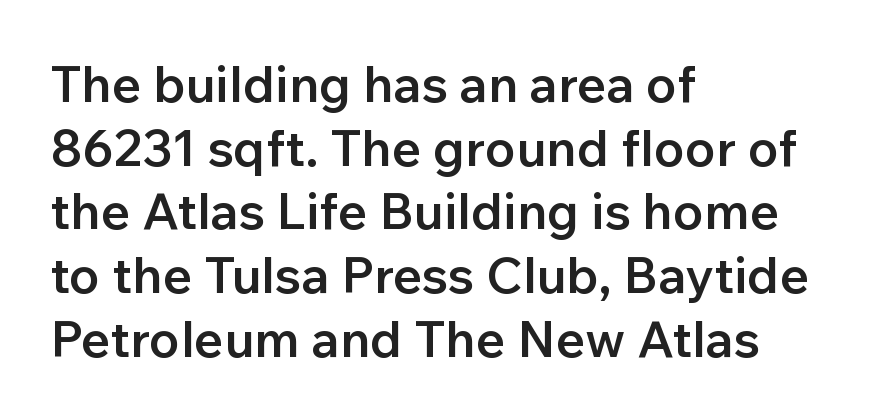
The image shows 51 px semibold sans-serif type, upright; set left-aligned, normal line spacing (1.25x), normal letter spacing, not underlined; low stroke contrast and a medium x-height.
